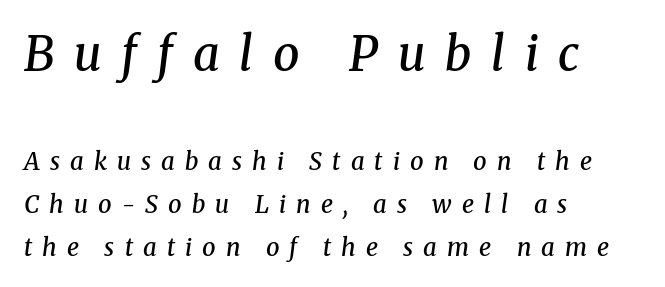
Q: Is the text bold? A: Semi-bold.
Q: Is the text italic (slanted)? A: Yes, it leans right by about 8 degrees.
Q: Is the typeface a serif or a sans-serif typeface? A: Serif.
Q: Is the text underlined? A: No.
Q: How is the paragraph aligned? A: Left-aligned.
Q: Is the spacing between letters normal or unusually wide? A: Unusually wide.
Q: Which block of text is set in a larger size, the first (top) or the second (bottom)? A: The first (top) one.
Q: Width (condensed, normal, or wide)? A: Normal.
Q: Stroke contrast? A: Medium.
Q: x-height? A: Medium.
Q: Monospaced? A: No.
